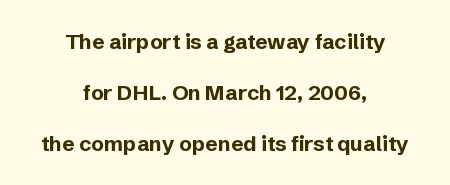
The image shows 21 px bold type, upright; set centered, loose line spacing (2.42x), normal letter spacing, not underlined.
